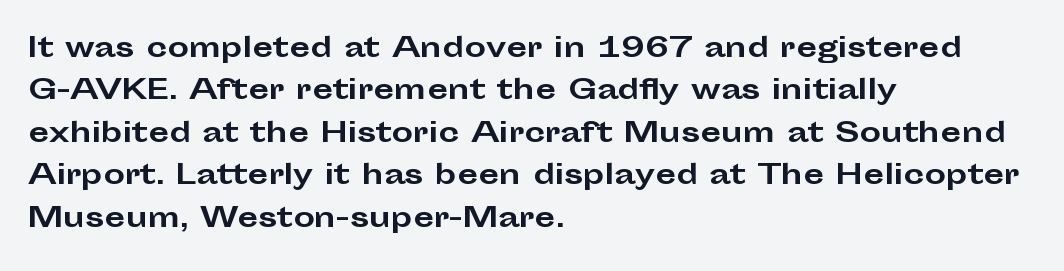
The image shows 27 px bold type, upright; set left-aligned, normal line spacing (1.57x), normal letter spacing, not underlined.
